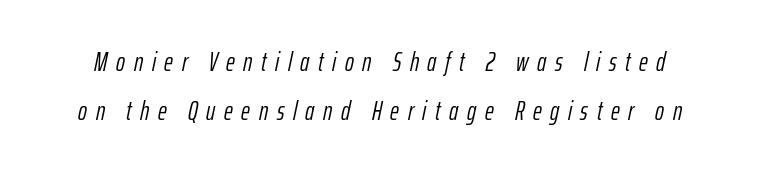
Q: Is the text bold? A: No.
Q: Is the text italic (slanted)? A: Yes, it leans right by about 12 degrees.
Q: Is the text underlined? A: No.
Q: Is the spacing between letters normal or unusually wide? A: Unusually wide.
